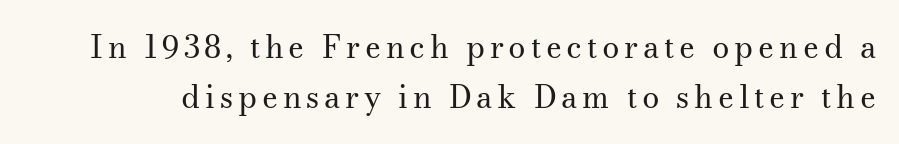
The image shows 31 px regular-weight serif type, upright; set normal line spacing (1.6x), not underlined; medium stroke contrast and a small x-height.
